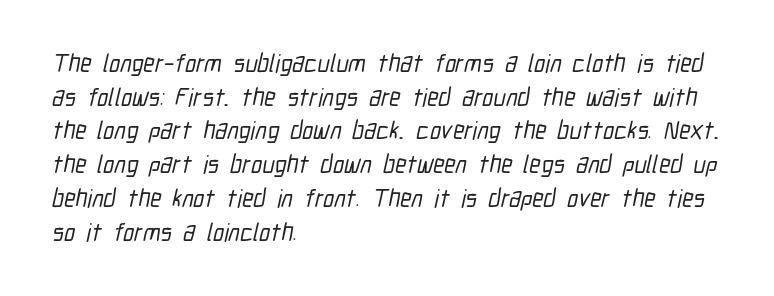
Q: Is the text underlined? A: No.
Q: How is the paragraph aligned? A: Left-aligned.
Q: Is the spacing between letters normal or unusually wide? A: Normal.
Q: Is the spacing between lines tight, normal or loose? A: Normal.
